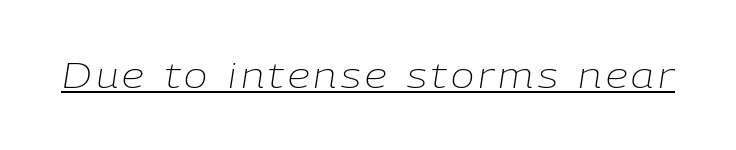
Q: Is the text bold? A: No.
Q: Is the text italic (slanted)? A: Yes, it leans right by about 9 degrees.
Q: Is the text underlined? A: Yes.
Q: Width (condensed, normal, or wide)? A: Normal.
Q: Stroke contrast? A: Low.
Q: x-height? A: Medium.
Q: Monospaced? A: No.
